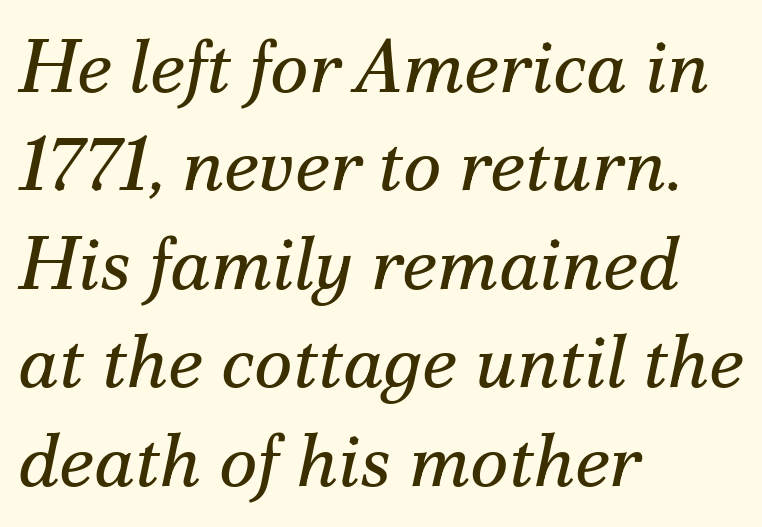
The typesetter chose a ragged-right arrangement here. The type family on display is of the serif kind. The glyphs are unaccompanied by any horizontal stroke below them. Nobody touched the tracking dial on this one. The letters advance in unequal steps, a hallmark of proportional type.
